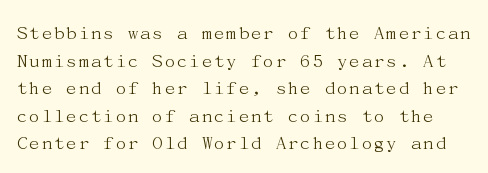
Q: Is the text bold? A: No.
Q: Is the text italic (slanted)? A: No, it is upright.
Q: Is the text underlined? A: No.
Q: Is the spacing between letters normal or unusually wide? A: Normal.
Q: Is the spacing between lines tight, normal or loose? A: Normal.
